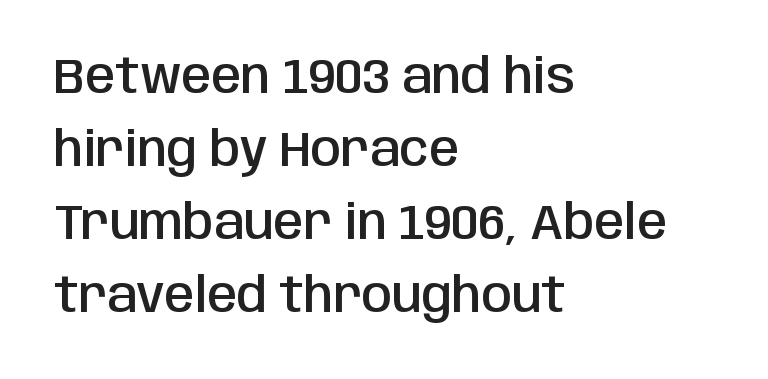
The image shows 49 px semibold, condensed sans-serif type, upright; set left-aligned, normal line spacing (1.49x), normal letter spacing, not underlined; low stroke contrast and a large x-height.
